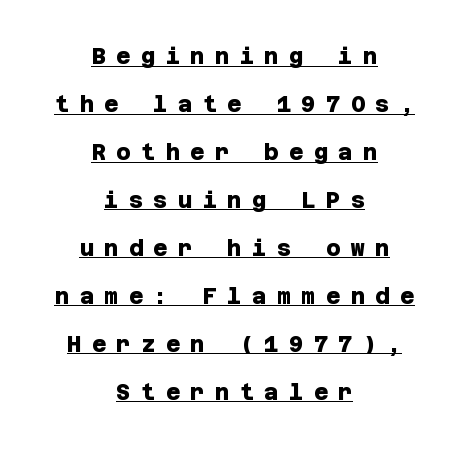
Q: Is the text bold? A: Yes.
Q: Is the text underlined? A: Yes.
Q: How is the paragraph aligned? A: Centered.
Q: Is the spacing between letters normal or unusually wide? A: Unusually wide.
Q: Is the spacing between lines tight, normal or loose? A: Loose.
